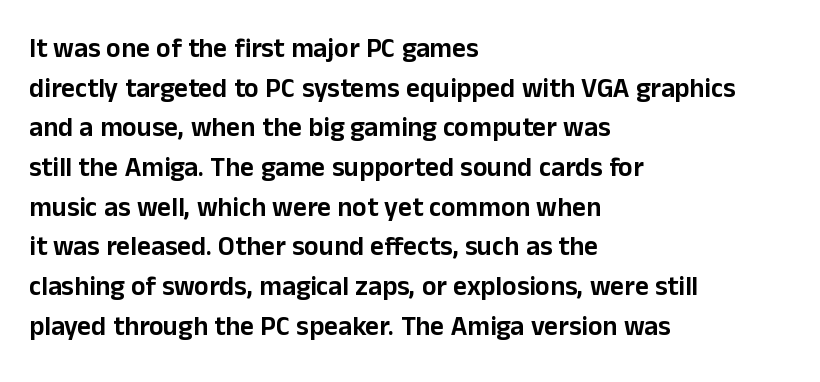
Reading down the column, the eye jumps a familiar distance to each next line. The gaps between neighbouring characters are ordinary and unremarkable. Every character sits straight up, as roman type does. These lines stack with their left ends in a neat column. Bare-footed words on every line.
